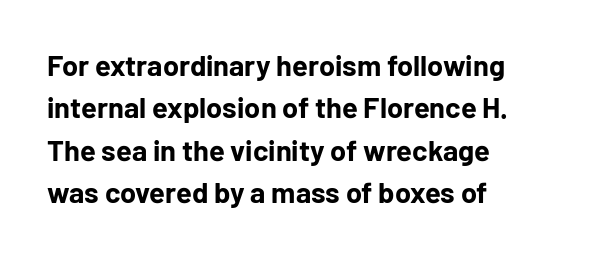
Q: Is the text bold? A: Yes.
Q: Is the text italic (slanted)? A: No, it is upright.
Q: Is the typeface a serif or a sans-serif typeface? A: Sans-serif.
Q: Is the text underlined? A: No.
Q: How is the paragraph aligned? A: Left-aligned.
Q: Is the spacing between letters normal or unusually wide? A: Normal.
Q: Is the spacing between lines tight, normal or loose? A: Normal.
Q: Width (condensed, normal, or wide)? A: Normal.
Q: Stroke contrast? A: Low.
Q: x-height? A: Medium.
Q: Monospaced? A: No.
